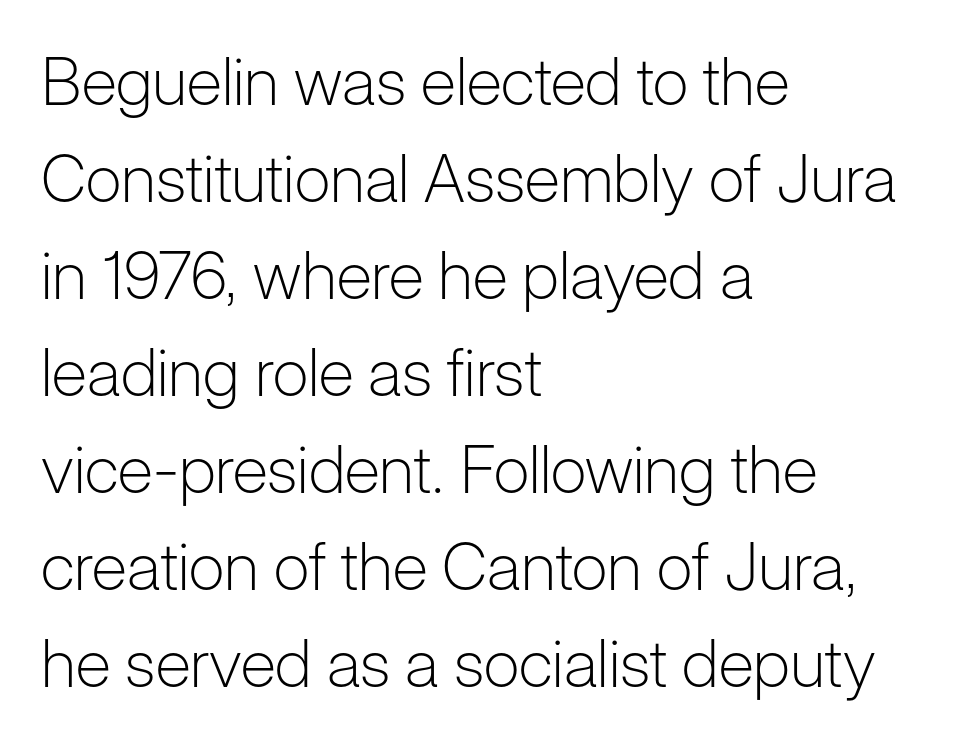
The image shows 66 px light sans-serif type, upright; set left-aligned, normal line spacing (1.47x), normal letter spacing, not underlined; low stroke contrast and a medium x-height.
